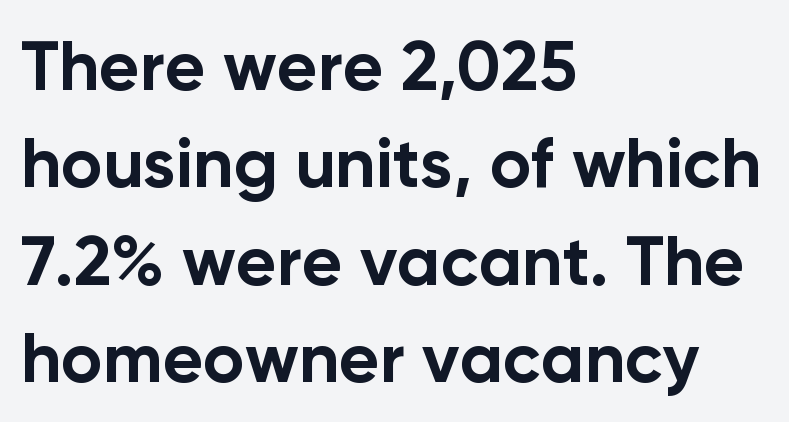
This rendering leaves character spacing at its baseline value. Which margin do the lines hug? The left one — the right edge is uneven. The glyphs are unaccompanied by any horizontal stroke below them. The rendering uses natural spacing where letterforms have individual widths.
